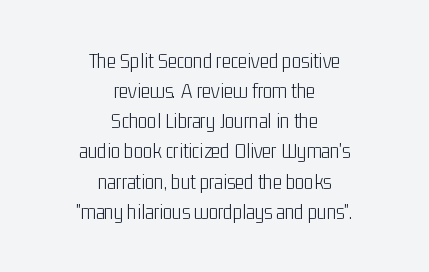
The image shows 22 px text type, upright; set centered, normal line spacing (1.37x), normal letter spacing, not underlined.
